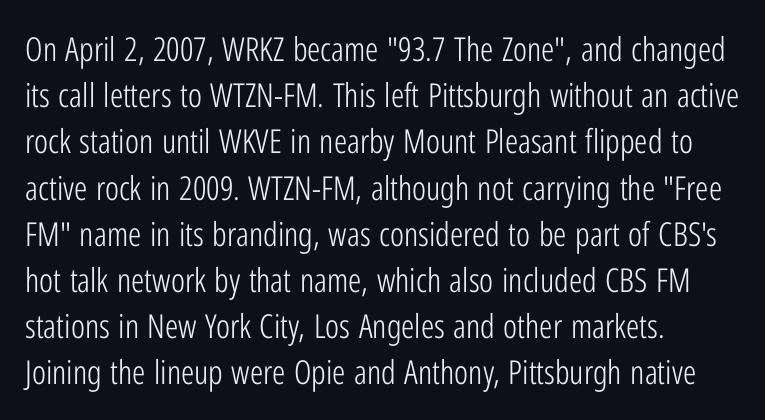
Q: Is the text bold? A: No.
Q: Is the text italic (slanted)? A: No, it is upright.
Q: Is the typeface a serif or a sans-serif typeface? A: Sans-serif.
Q: Is the text underlined? A: No.
Q: How is the paragraph aligned? A: Left-aligned.
Q: Is the spacing between letters normal or unusually wide? A: Normal.
Q: Is the spacing between lines tight, normal or loose? A: Normal.
Q: Width (condensed, normal, or wide)? A: Condensed.
Q: Stroke contrast? A: Low.
Q: x-height? A: Medium.
Q: Monospaced? A: No.
